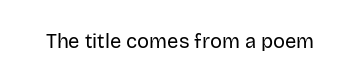
The image shows 20 px text type, upright; set normal letter spacing, not underlined.
